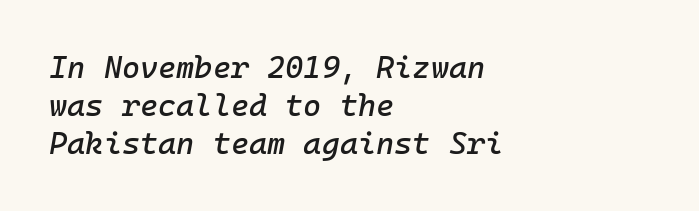
The image shows 31 px text type, italic (leaning right), monospaced; set left-aligned, line spacing 1.22x, normal letter spacing, not underlined; low stroke contrast and a medium x-height.
